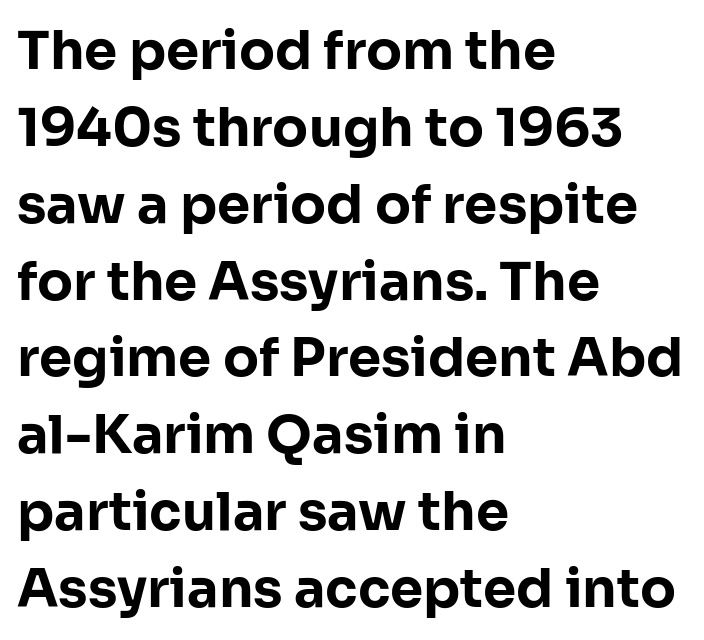
Q: Is the text bold? A: Yes.
Q: Is the text italic (slanted)? A: No, it is upright.
Q: Is the typeface a serif or a sans-serif typeface? A: Sans-serif.
Q: Is the text underlined? A: No.
Q: How is the paragraph aligned? A: Left-aligned.
Q: Is the spacing between letters normal or unusually wide? A: Normal.
Q: Is the spacing between lines tight, normal or loose? A: Normal.
Q: Width (condensed, normal, or wide)? A: Normal.
Q: Stroke contrast? A: Low.
Q: x-height? A: Medium.
Q: Monospaced? A: No.
